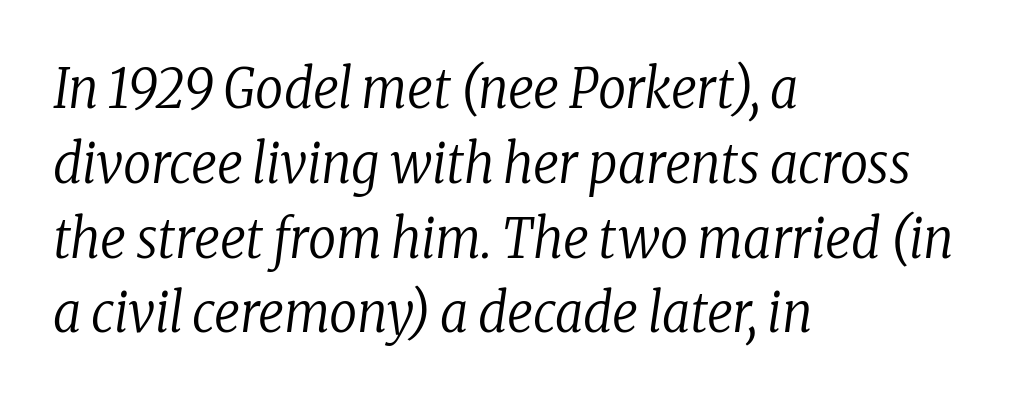
Layout note: lines flush left. The passage shown is not bold in any degree. The rendering uses natural spacing where letterforms have individual widths. Words appear dense and cohesive because spacing is normal. The space directly below the letters is spotless. Compared with typical paragraphs, the rows here are spaced about the same.
